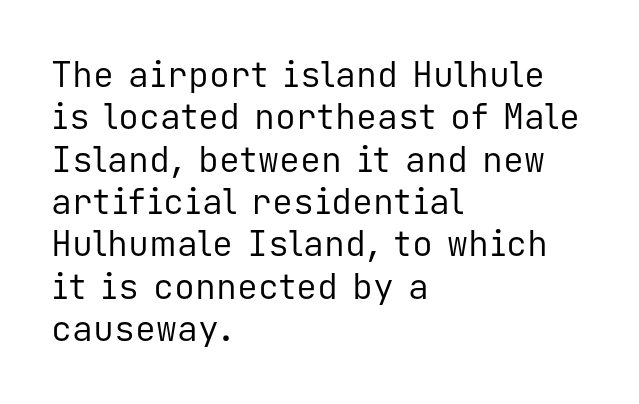
No feet cap the strokes, marking this as sans-serif type. Here the designer chose a console-style face with uniform glyph widths. Nothing heavy about these letters — not bold at all. The glyphs are unaccompanied by any horizontal stroke below them.
